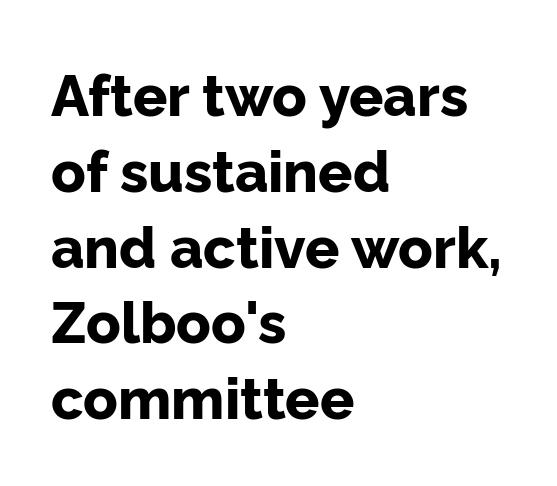
The image shows 57 px bold sans-serif type, upright; set left-aligned, normal line spacing (1.33x), normal letter spacing, not underlined; low stroke contrast and a medium x-height.
